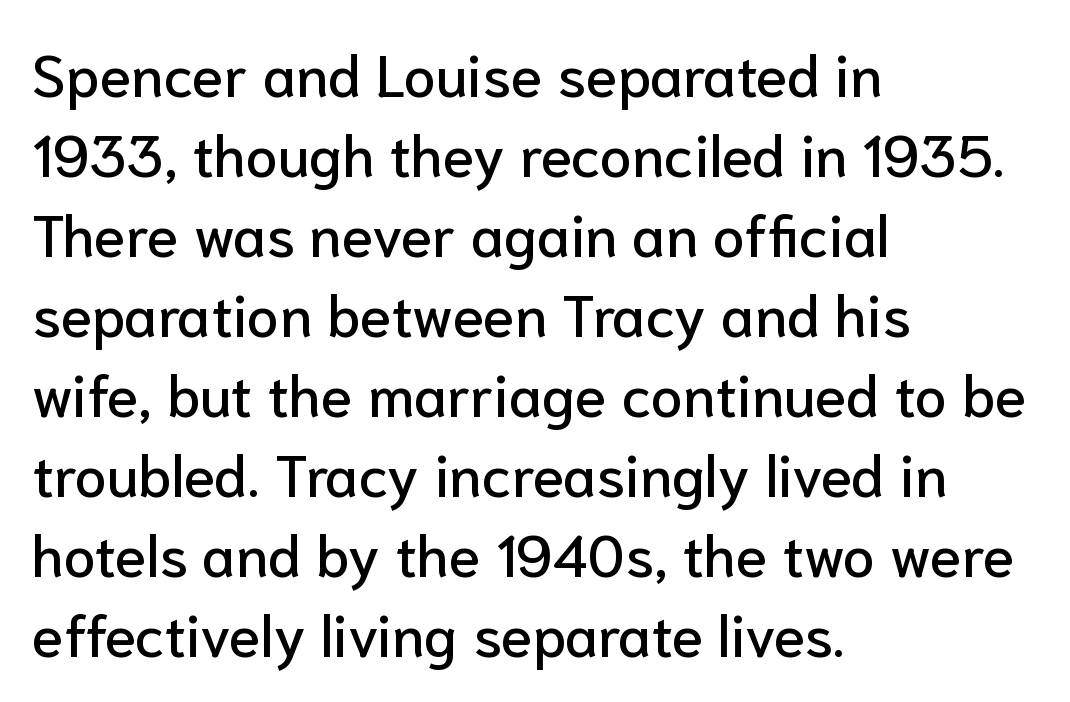
Q: Is the text italic (slanted)? A: No, it is upright.
Q: Is the typeface a serif or a sans-serif typeface? A: Sans-serif.
Q: Is the text underlined? A: No.
Q: How is the paragraph aligned? A: Left-aligned.
Q: Is the spacing between letters normal or unusually wide? A: Normal.
Q: Is the spacing between lines tight, normal or loose? A: Normal.
Q: Width (condensed, normal, or wide)? A: Normal.
Q: Stroke contrast? A: Low.
Q: x-height? A: Medium.
Q: Monospaced? A: No.
